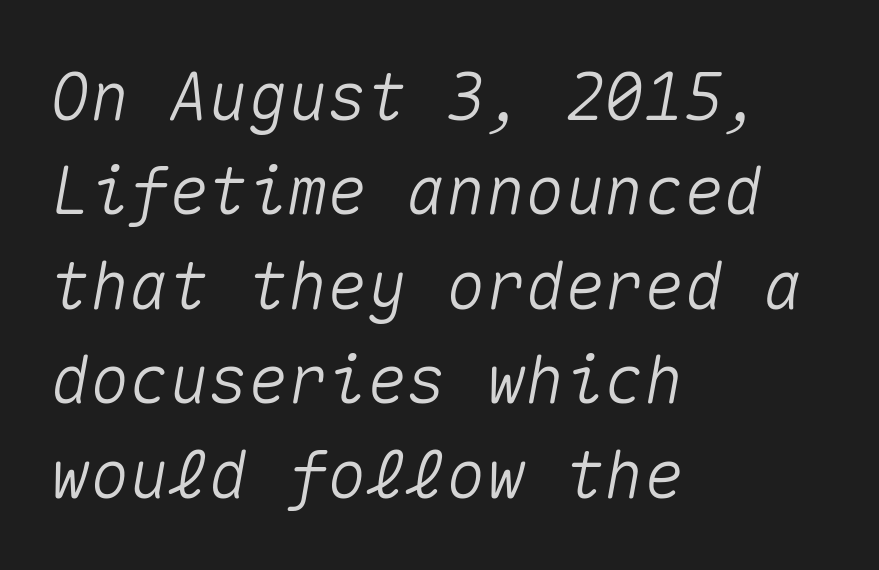
The image shows 66 px text type, italic (leaning right), monospaced; set left-aligned, normal line spacing (1.43x), normal letter spacing, not underlined; medium stroke contrast and a medium x-height.
